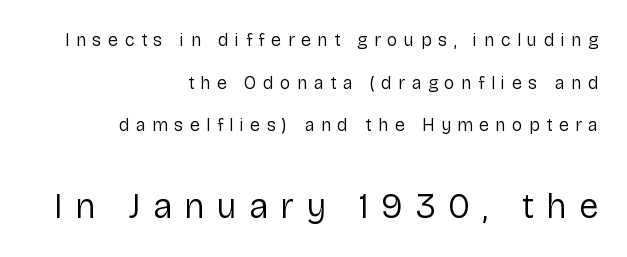
The block sitting lower on the canvas is the one with enlarged characters. Looks like regular typesetting: each glyph gets only the width it needs. These lines are composed in type without serifs. The lines in this sample share a right terminus and differ only in where they begin. These lines were composed using upright roman letters. Spacing between characters has been opened up far beyond the box default.
